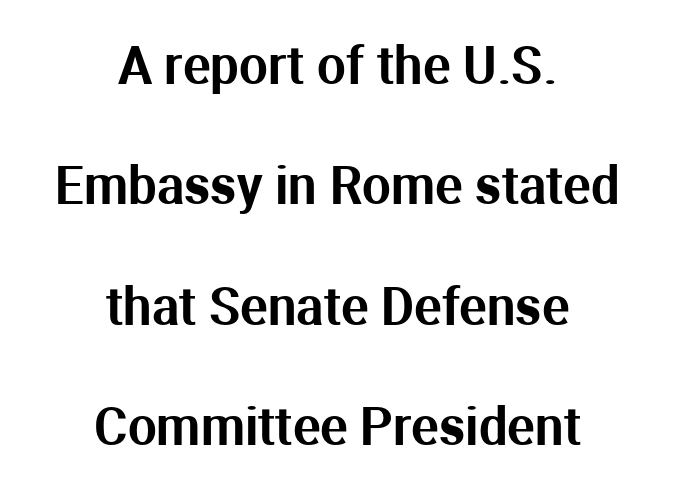
Q: Is the text italic (slanted)? A: No, it is upright.
Q: Is the typeface a serif or a sans-serif typeface? A: Sans-serif.
Q: Is the text underlined? A: No.
Q: How is the paragraph aligned? A: Centered.
Q: Is the spacing between letters normal or unusually wide? A: Normal.
Q: Is the spacing between lines tight, normal or loose? A: Loose.
Q: Width (condensed, normal, or wide)? A: Normal.
Q: Stroke contrast? A: Medium.
Q: x-height? A: Medium.
Q: Monospaced? A: No.
